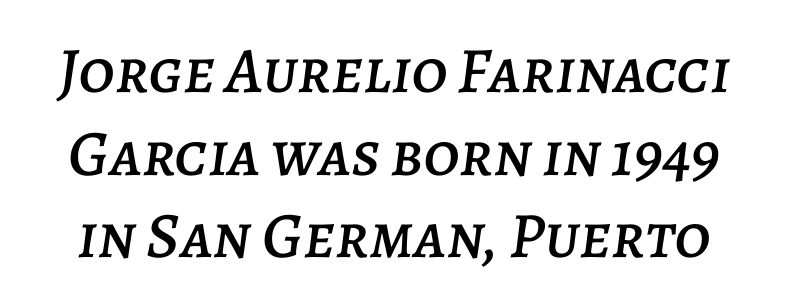
Q: Is the text italic (slanted)? A: Yes, it leans right by about 7 degrees.
Q: Is the text underlined? A: No.
Q: Is the spacing between letters normal or unusually wide? A: Normal.
Q: Is the spacing between lines tight, normal or loose? A: Normal.
Q: Width (condensed, normal, or wide)? A: Normal.
Q: Stroke contrast? A: Low.
Q: x-height? A: Large.
Q: Monospaced? A: No.
